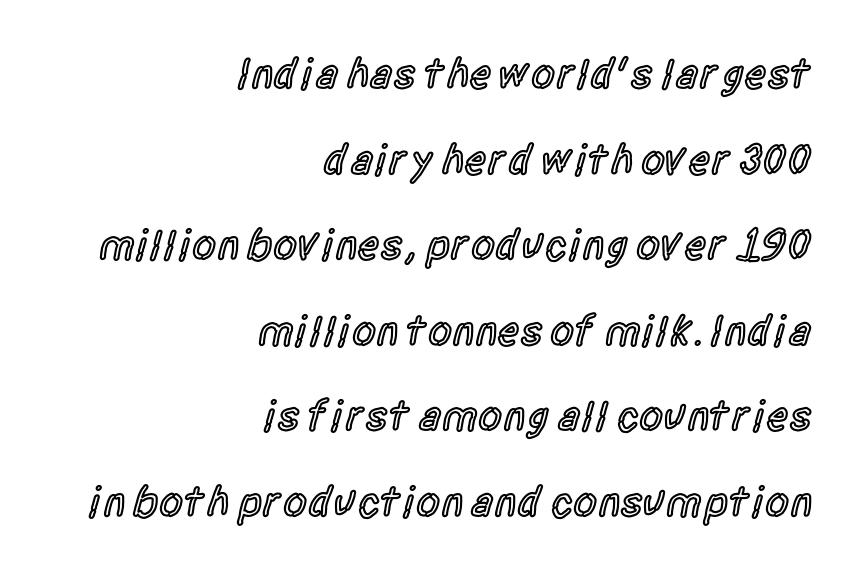
Q: Is the text bold? A: Semi-bold.
Q: Is the text italic (slanted)? A: Yes.
Q: Is the typeface a serif or a sans-serif typeface? A: Sans-serif.
Q: Is the text underlined? A: No.
Q: How is the paragraph aligned? A: Right-aligned.
Q: Is the spacing between letters normal or unusually wide? A: Normal.
Q: Is the spacing between lines tight, normal or loose? A: Loose.
Q: Width (condensed, normal, or wide)? A: Condensed.
Q: x-height? A: Large.
Q: Monospaced? A: No.
